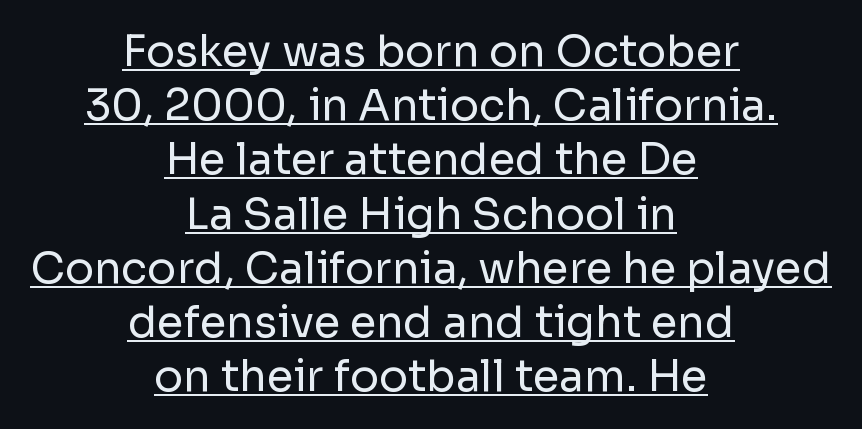
Normally led — the rows are evenly, conventionally spaced. The designer went with a sans here, leaving each stem footless. Like a heading marked for emphasis, these lines bear an underscore. A typesetter would call this proportional, since set widths differ per character. Stem width sits at or under what a default text font uses. The typography opts for an upright posture over an oblique one.
